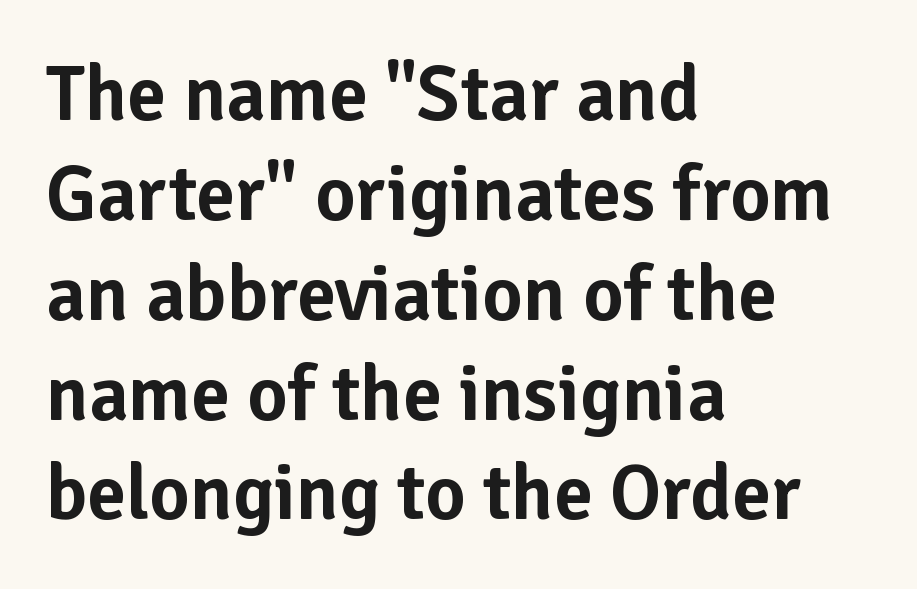
The passage shown is typeset with a sans-serif family. The setting favours the left margin, as ordinary paragraphs usually do. A typesetter would call this leading conventional body-copy spacing. It's the straight-up-and-down kind of type.
